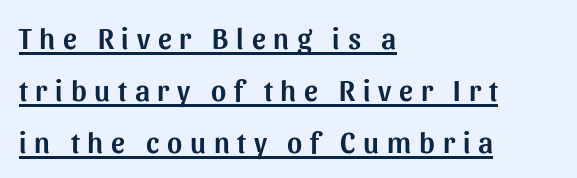
Q: Is the text italic (slanted)? A: No, it is upright.
Q: Is the typeface a serif or a sans-serif typeface? A: Sans-serif.
Q: Is the text underlined? A: Yes.
Q: How is the paragraph aligned? A: Left-aligned.
Q: Is the spacing between letters normal or unusually wide? A: Unusually wide.
Q: Width (condensed, normal, or wide)? A: Normal.
Q: Stroke contrast? A: Medium.
Q: x-height? A: Medium.
Q: Monospaced? A: No.
